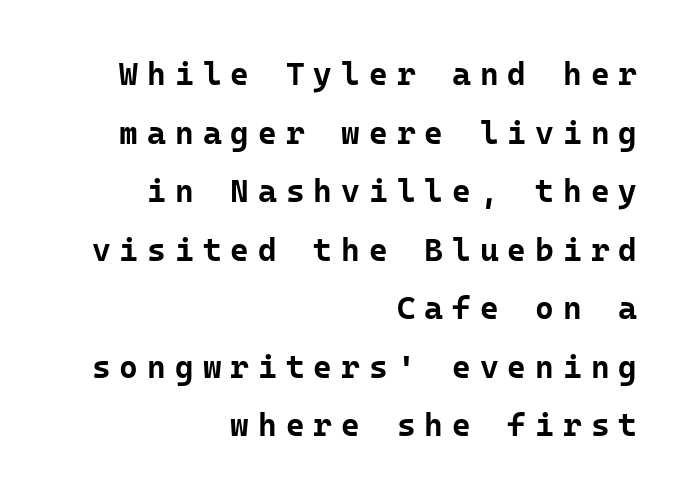
{"serif": "no", "italic": "no", "bold": "yes", "weight": "bold", "width": "normal", "stroke_contrast": "low", "x_height": "medium", "monospaced": "yes", "underline": "no", "align": "right", "line_spacing_ratio": 1.83, "letter_spacing": "wide", "letter_spacing_em": 0.28, "glyph_px": 32}
